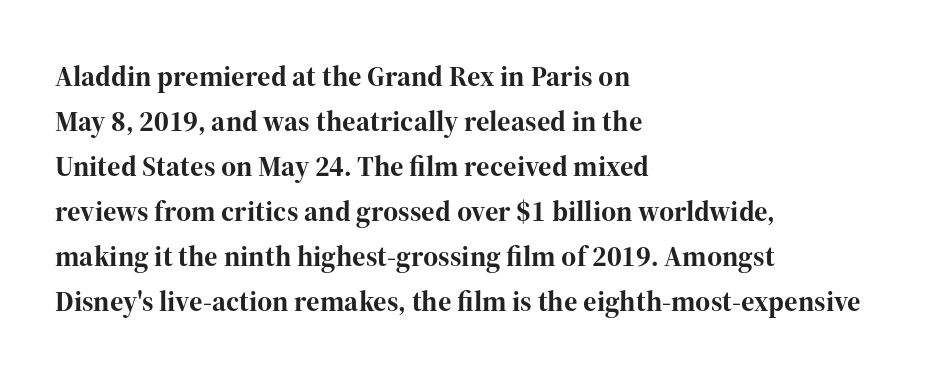
The text block is weighted toward the left margin, trailing off unevenly rightward. Is there much room between lines? A standard amount, neither cramped nor airy. Lines of text with bare space underneath. Typographic density is high because the face is bold. Note: serifs present on the glyphs. Short note: letters normally spaced.
